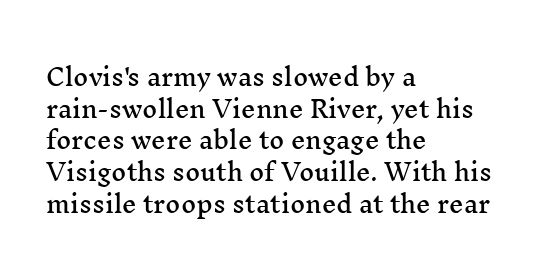
Q: Is the text italic (slanted)? A: No, it is upright.
Q: Is the text underlined? A: No.
Q: How is the paragraph aligned? A: Left-aligned.
Q: Is the spacing between letters normal or unusually wide? A: Normal.
Q: Is the spacing between lines tight, normal or loose? A: Normal.
